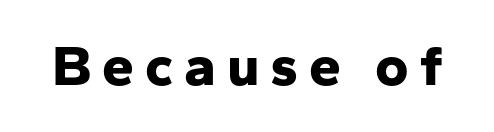
Q: Is the text bold? A: Yes.
Q: Is the text italic (slanted)? A: No, it is upright.
Q: Is the typeface a serif or a sans-serif typeface? A: Sans-serif.
Q: Is the text underlined? A: No.
Q: Width (condensed, normal, or wide)? A: Normal.
Q: Stroke contrast? A: Low.
Q: x-height? A: Medium.
Q: Monospaced? A: No.
